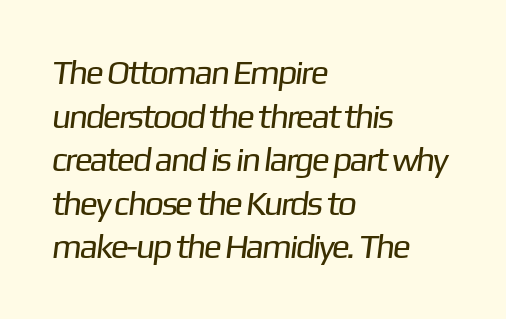
{"serif": "no", "bold": "no", "weight": "regular", "width": "normal", "stroke_contrast": "low", "x_height": "medium", "monospaced": "no", "underline": "no", "align": "left", "line_spacing": "normal", "line_spacing_ratio": 1.28, "letter_spacing": "normal", "letter_spacing_em": 0.0, "glyph_px": 34}
